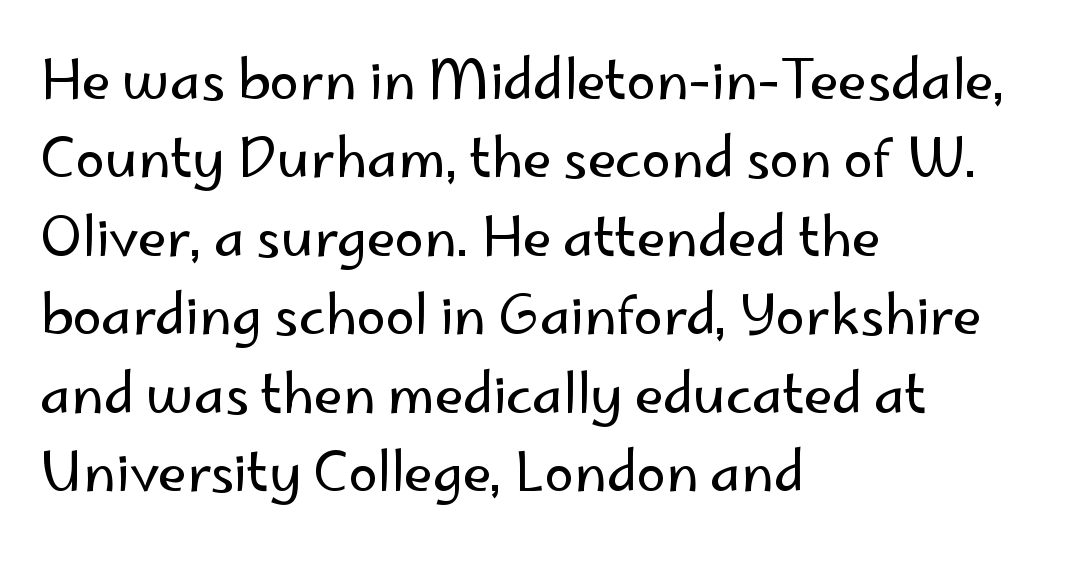
Note: no serifs on the glyphs. The lettering stays uniformly vertical, giving the passage a roman look. The passage shown is not bold in any degree. A typesetter would call this leading conventional body-copy spacing. You could not count columns in this text — the font is proportionally spaced. Unmarked baselines from the first word to the last.
